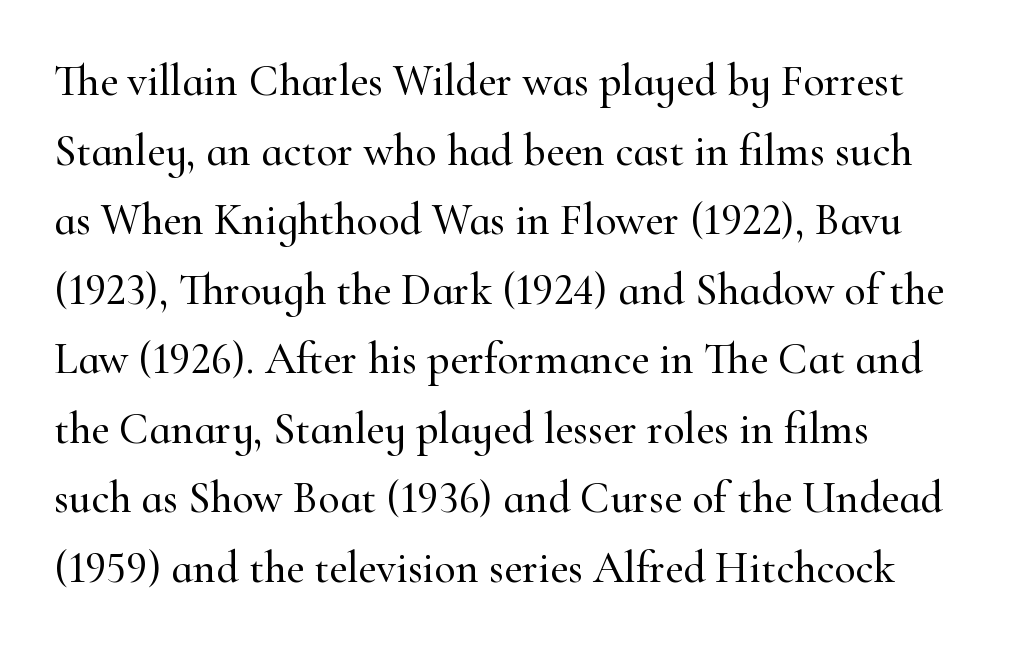
Q: Is the text italic (slanted)? A: No, it is upright.
Q: Is the typeface a serif or a sans-serif typeface? A: Serif.
Q: Is the text underlined? A: No.
Q: Is the spacing between letters normal or unusually wide? A: Normal.
Q: Is the spacing between lines tight, normal or loose? A: Normal.
Q: Width (condensed, normal, or wide)? A: Normal.
Q: Stroke contrast? A: High.
Q: x-height? A: Small.
Q: Monospaced? A: No.
